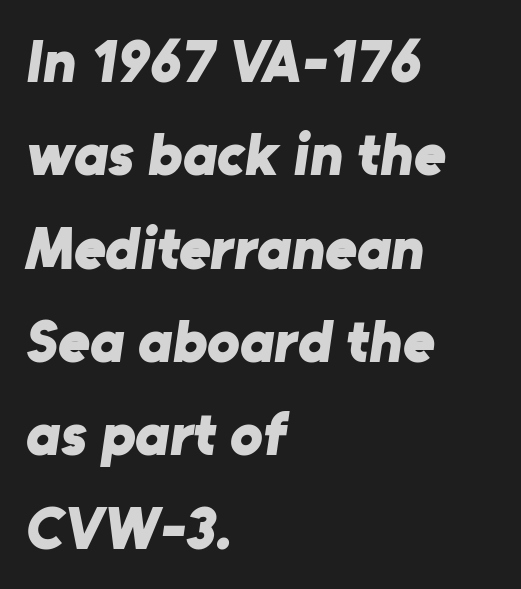
The image shows 61 px bold sans-serif type; set left-aligned, normal line spacing (1.53x), normal letter spacing, not underlined; low stroke contrast and a medium x-height.
